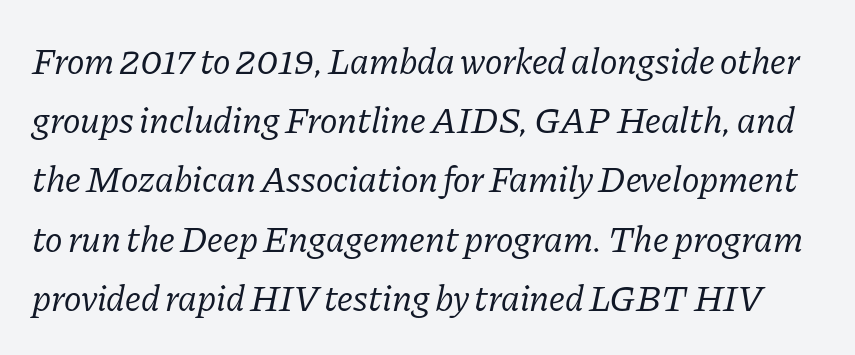
The line texture is even and compact thanks to regular tracking. Type without underlining. A quiet, ordinary-to-light weight characterises the typeface. How would I describe the line gaps? Plain and ordinary.
